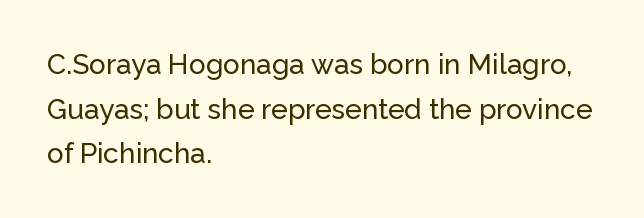
Q: Is the text italic (slanted)? A: No, it is upright.
Q: Is the typeface a serif or a sans-serif typeface? A: Sans-serif.
Q: Is the text underlined? A: No.
Q: How is the paragraph aligned? A: Left-aligned.
Q: Is the spacing between letters normal or unusually wide? A: Normal.
Q: Is the spacing between lines tight, normal or loose? A: Normal.
Q: Width (condensed, normal, or wide)? A: Normal.
Q: Stroke contrast? A: Low.
Q: x-height? A: Medium.
Q: Monospaced? A: No.
